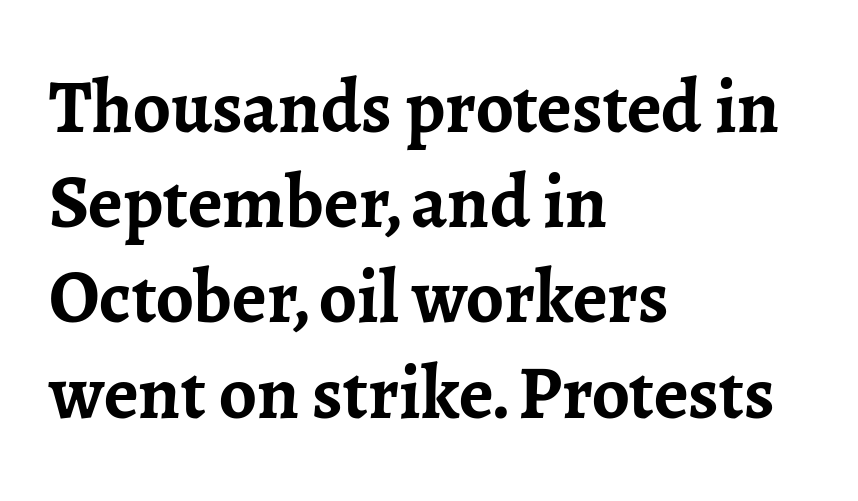
{"serif": "yes", "italic": "no", "bold": "yes", "weight": "semibold", "width": "normal", "stroke_contrast": "low", "x_height": "medium", "monospaced": "no", "underline": "no", "align": "left", "line_spacing": "normal", "line_spacing_ratio": 1.27, "letter_spacing": "normal", "letter_spacing_em": 0.0, "glyph_px": 75}
